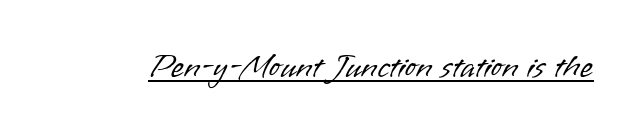
{"serif": "no", "bold": "no", "weight": "light", "width": "normal", "stroke_contrast": "low", "x_height": "small", "monospaced": "no", "underline": "yes", "letter_spacing": "normal", "letter_spacing_em": 0.0, "glyph_px": 34}
